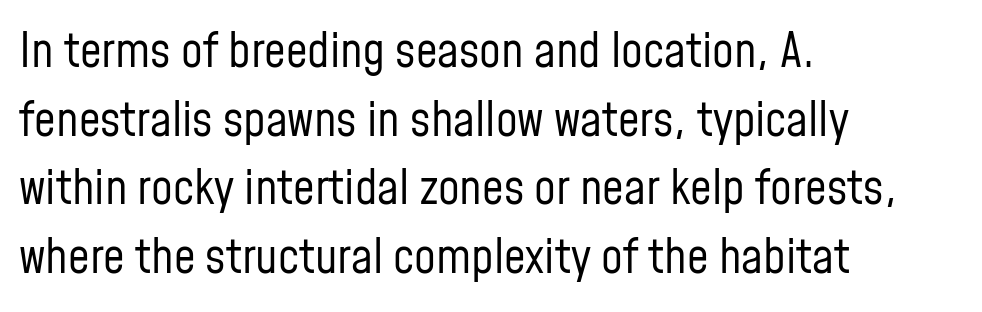
The image shows 48 px regular-weight, condensed sans-serif type, upright; set left-aligned, normal line spacing (1.43x), normal letter spacing, not underlined; low stroke contrast and a medium x-height.
